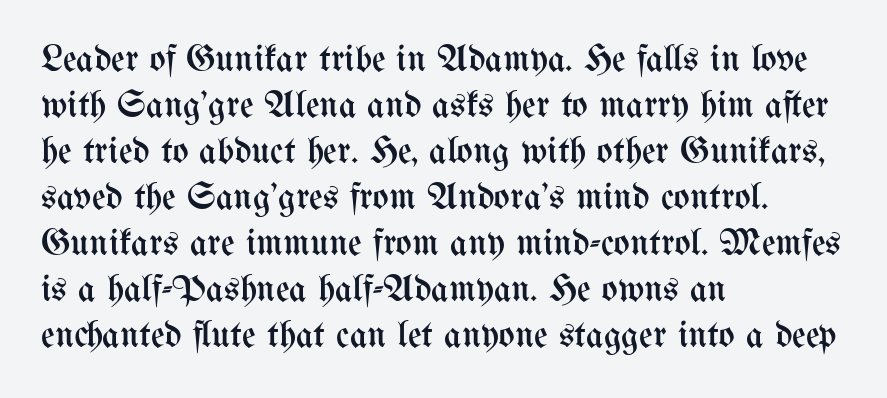
The image shows 38 px regular-weight, condensed type, upright; set left-aligned, line spacing 1.21x, normal letter spacing, not underlined; medium stroke contrast and a medium x-height.
